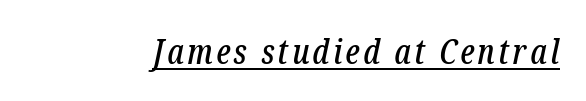
{"serif": "yes", "italic": "yes", "lean": "right", "slant_degrees": 12, "width": "condensed", "stroke_contrast": "low", "x_height": "medium", "monospaced": "no", "underline": "yes", "glyph_px": 34}
